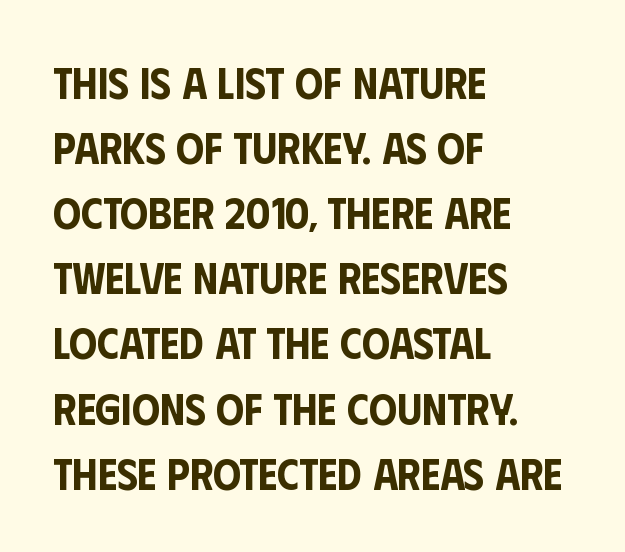
The image shows 44 px condensed sans-serif type, upright; set left-aligned, normal line spacing (1.48x), normal letter spacing, not underlined; low stroke contrast and a large x-height.
